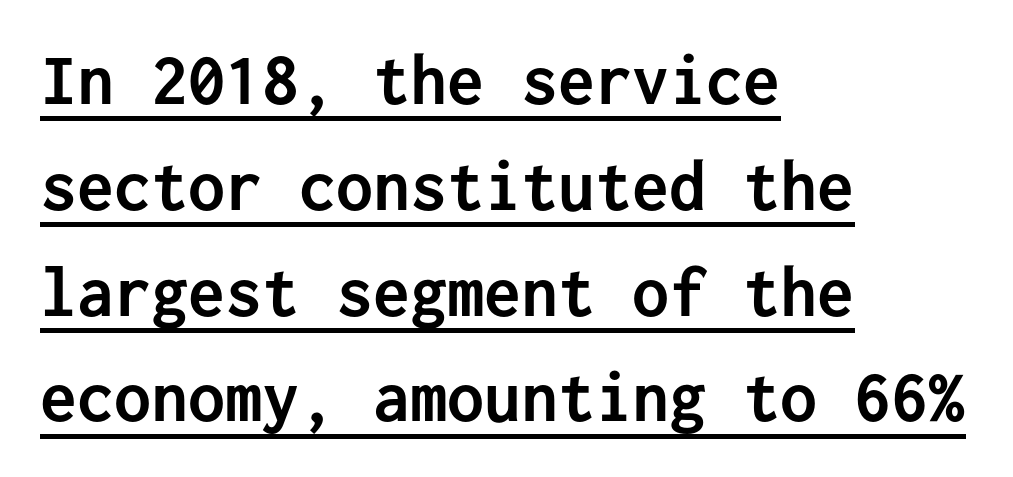
Q: Is the text bold? A: Yes.
Q: Is the text italic (slanted)? A: No, it is upright.
Q: Is the typeface a serif or a sans-serif typeface? A: Sans-serif.
Q: Is the text underlined? A: Yes.
Q: How is the paragraph aligned? A: Left-aligned.
Q: Is the spacing between letters normal or unusually wide? A: Normal.
Q: Is the spacing between lines tight, normal or loose? A: Normal.
Q: Width (condensed, normal, or wide)? A: Normal.
Q: Stroke contrast? A: Low.
Q: x-height? A: Medium.
Q: Monospaced? A: Yes.
